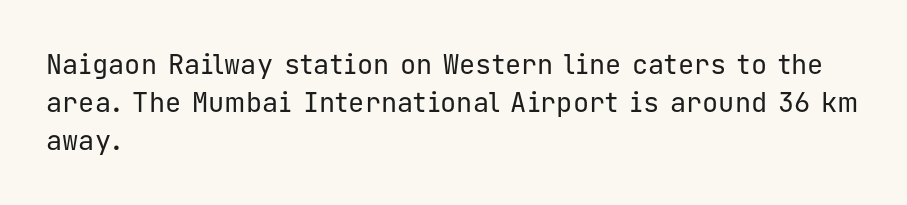
Q: Is the text bold? A: No.
Q: Is the text italic (slanted)? A: No, it is upright.
Q: Is the text underlined? A: No.
Q: How is the paragraph aligned? A: Left-aligned.
Q: Is the spacing between letters normal or unusually wide? A: Normal.
Q: Is the spacing between lines tight, normal or loose? A: Normal.
